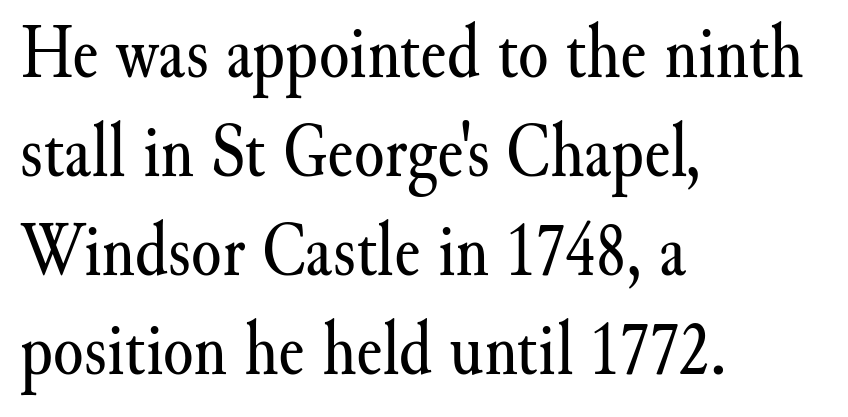
Q: Is the text bold? A: No.
Q: Is the text italic (slanted)? A: No, it is upright.
Q: Is the typeface a serif or a sans-serif typeface? A: Serif.
Q: Is the text underlined? A: No.
Q: How is the paragraph aligned? A: Left-aligned.
Q: Is the spacing between letters normal or unusually wide? A: Normal.
Q: Is the spacing between lines tight, normal or loose? A: Normal.
Q: Width (condensed, normal, or wide)? A: Normal.
Q: Stroke contrast? A: Medium.
Q: x-height? A: Small.
Q: Monospaced? A: No.
